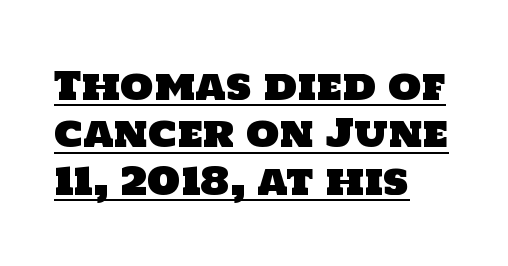
{"serif": "no", "width": "normal", "stroke_contrast": "low", "x_height": "large", "monospaced": "no", "underline": "yes", "align": "left", "line_spacing": "normal", "line_spacing_ratio": 1.25, "letter_spacing": "normal", "letter_spacing_em": 0.0, "glyph_px": 38}
